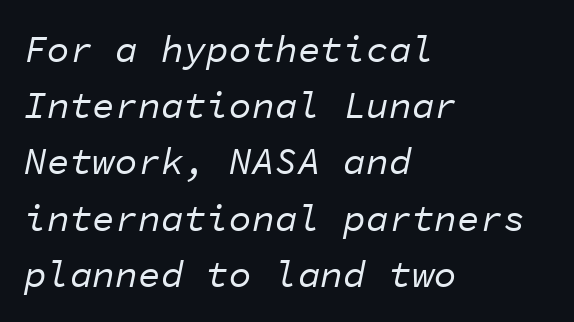
Q: Is the text bold? A: No.
Q: Is the text italic (slanted)? A: Yes, it leans right by about 11 degrees.
Q: Is the text underlined? A: No.
Q: How is the paragraph aligned? A: Left-aligned.
Q: Is the spacing between letters normal or unusually wide? A: Normal.
Q: Is the spacing between lines tight, normal or loose? A: Normal.
Q: Width (condensed, normal, or wide)? A: Normal.
Q: Stroke contrast? A: Low.
Q: x-height? A: Medium.
Q: Monospaced? A: Yes.
